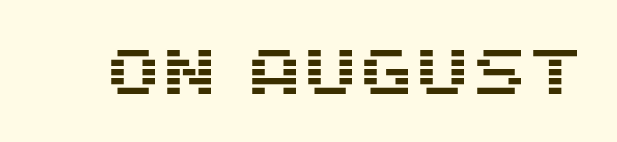
The image shows 64 px sans-serif type, upright; set normal letter spacing, not underlined; medium stroke contrast and a large x-height.
